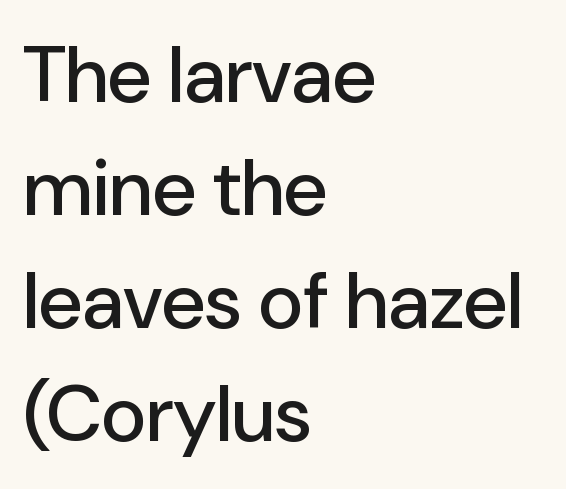
Each letter keeps its own natural width here, so spacing adapts to shape. This rendering leaves character spacing at its baseline value. The setting favours the left margin, as ordinary paragraphs usually do. These lines were composed using upright roman letters. Vertically, the passage feels balanced, rows spaced as you'd expect.
